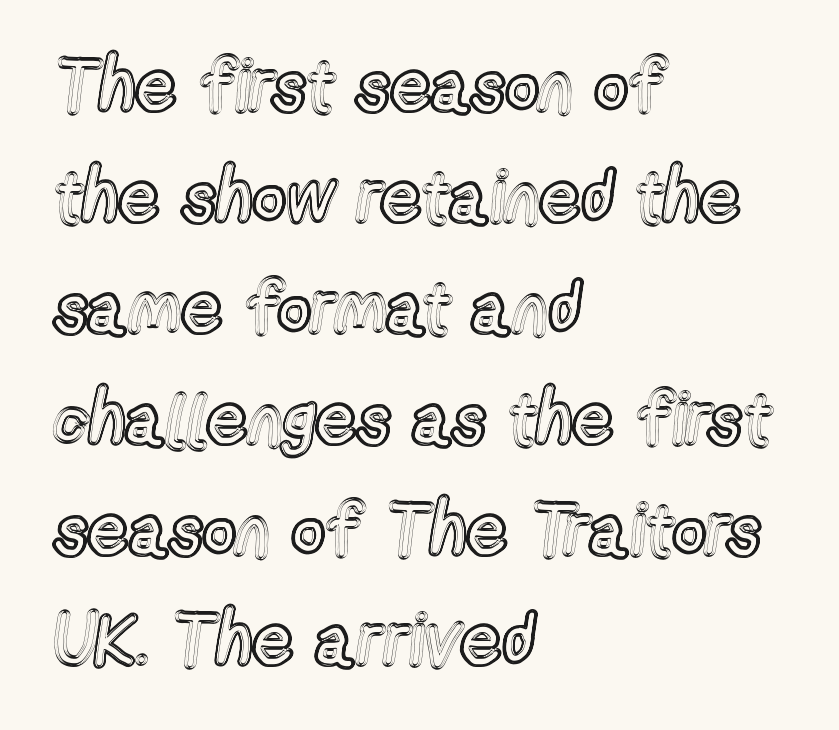
Baseline-to-baseline distance is the conventional proportion of letter height. Honestly, the letter spacing is just normal — you wouldn't notice it. The foot of each line stays bare and open.
